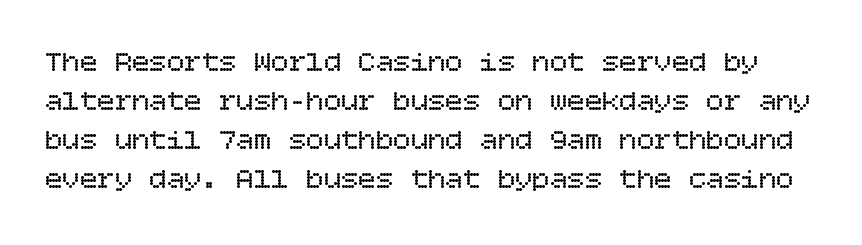
Q: Is the text bold? A: No.
Q: Is the text italic (slanted)? A: No, it is upright.
Q: Is the text underlined? A: No.
Q: Is the spacing between letters normal or unusually wide? A: Normal.
Q: Is the spacing between lines tight, normal or loose? A: Normal.
Q: Width (condensed, normal, or wide)? A: Normal.
Q: Stroke contrast? A: Low.
Q: x-height? A: Large.
